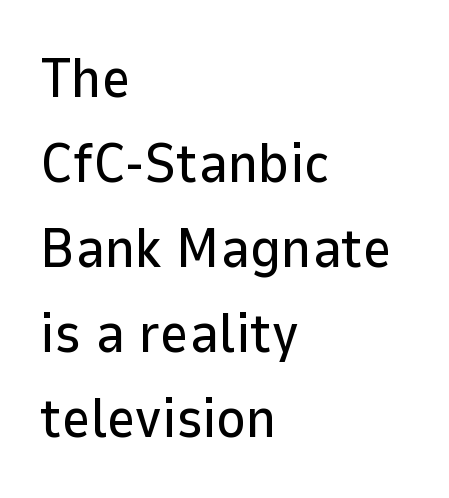
The image shows 56 px sans-serif type, upright; set left-aligned, normal line spacing (1.52x), normal letter spacing, not underlined; low stroke contrast and a medium x-height.
